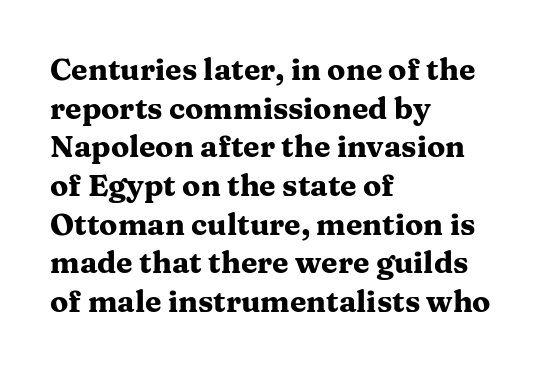
{"serif": "yes", "italic": "no", "bold": "yes", "weight": "heavy", "width": "wide", "stroke_contrast": "medium", "x_height": "medium", "monospaced": "no", "underline": "no", "align": "left", "line_spacing": "normal", "line_spacing_ratio": 1.29, "letter_spacing": "normal", "letter_spacing_em": 0.0, "glyph_px": 30}
